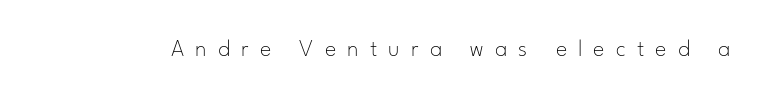
{"italic": "no", "bold": "no", "underline": "no", "letter_spacing": "wide", "letter_spacing_em": 0.47, "glyph_px": 24}
